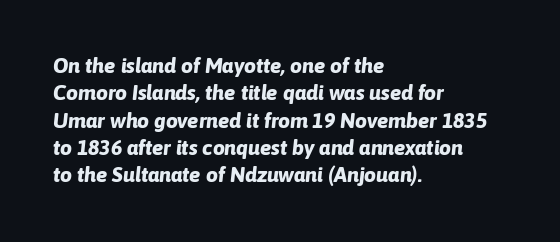
The image shows 21 px bold type, italic (leaning right); set left-aligned, normal line spacing (1.3x), normal letter spacing, not underlined.
